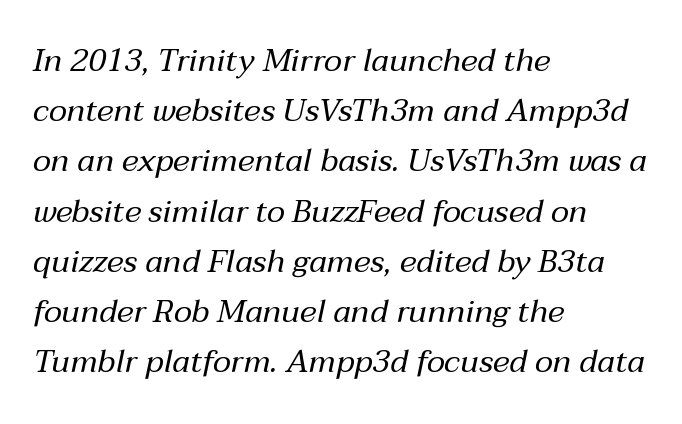
The image shows 32 px regular-weight type, italic (leaning right); set left-aligned, normal line spacing (1.57x), normal letter spacing, not underlined; medium stroke contrast and a medium x-height.
